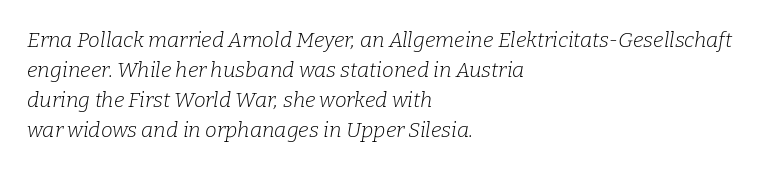
Weight: not bold — regular or lighter. Caption: standard tracking, unaltered. The font's italic variant was chosen for this text. Lines of text with bare space underneath.
